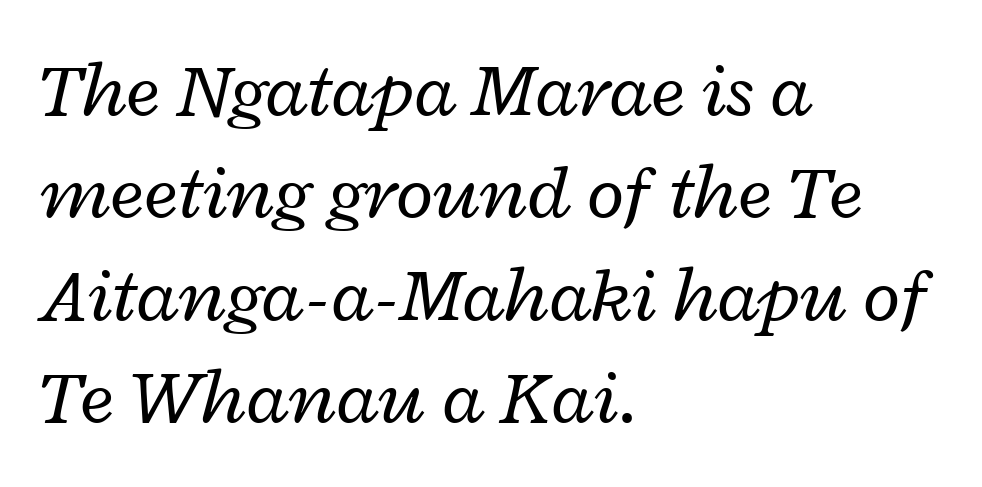
This block has exactly the height ordinary leading produces. One-word summary of the alignment: left. Clear beneath every line of the passage. Vertical stems look standard width or narrower in stroke. Each letter keeps its own natural width here, so spacing adapts to shape. The font's italic variant was chosen for this text.
